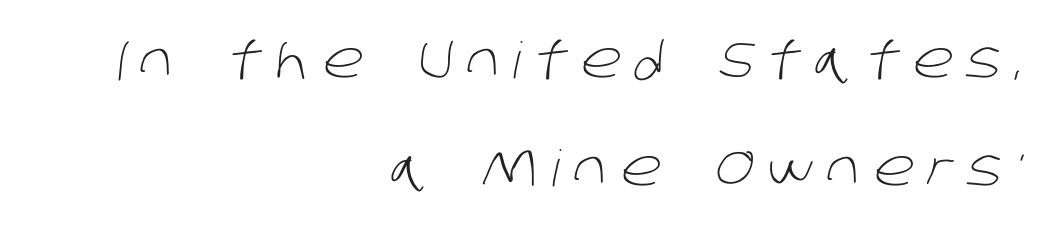
The image shows 50 px light sans-serif type; set right-aligned, loose line spacing (2.16x), unusually wide letter spacing (+0.28 em), not underlined; low stroke contrast and a large x-height.
